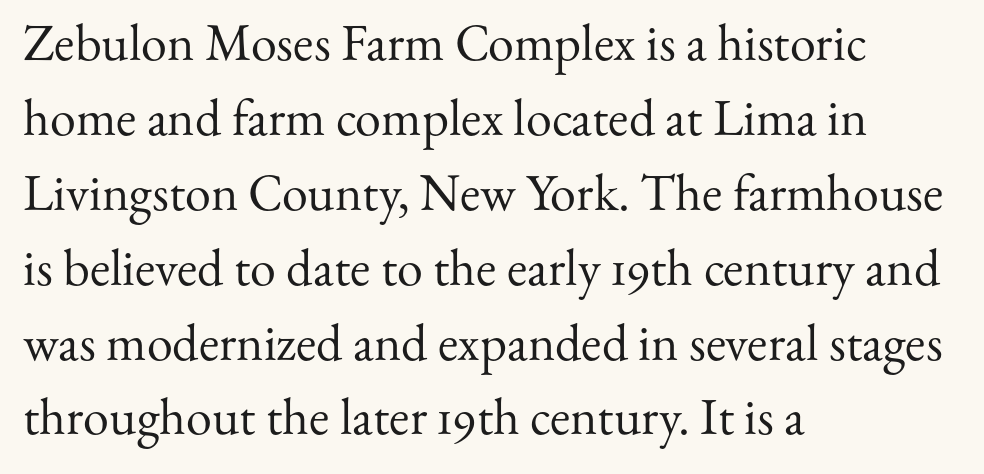
In CSS terms this would be text-align: left. No letter is thick-stroked: the sample isn't bold. Small tapered or slab feet sit at the stroke ends, so this counts as serif. Quick note: underline off. These lines were composed using upright roman letters. The horizontal fit of the characters is conventional and even.
